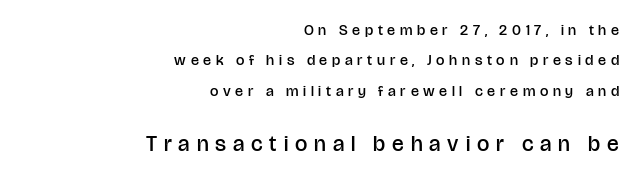
The image shows 22 px text type, upright; set right-aligned, loose line spacing (2.03x), unusually wide letter spacing (+0.31 em), not underlined; the second (bottom) block is 1.47x larger.
